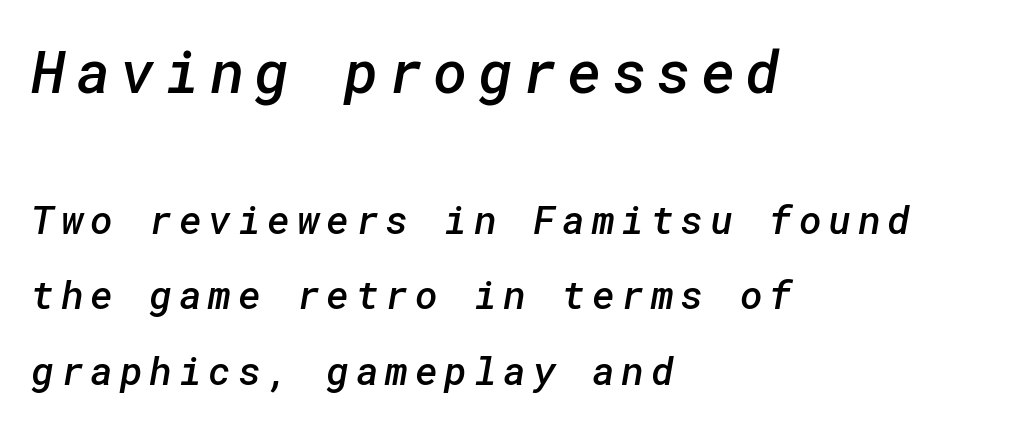
A fair bit of extra ink — the face is semibold, not bold. The string is rendered with underlining switched off. This layout puts the oversized block above and the modest block below. The characters display no serif detailing; their extremities are plain. Does the leading feel generous? Absolutely, it's lavish.
